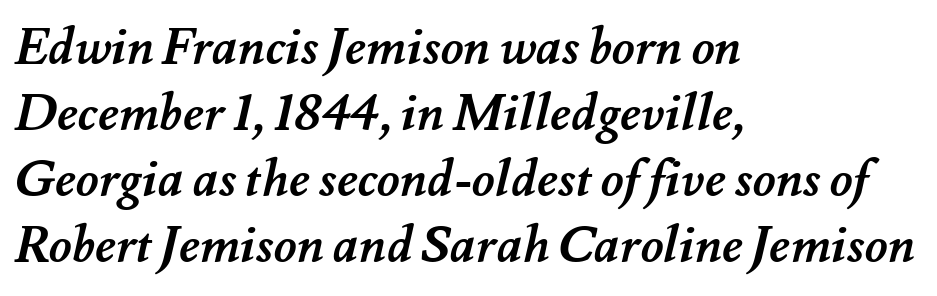
The image shows 50 px semibold type; set left-aligned, normal line spacing (1.32x), normal letter spacing, not underlined; medium stroke contrast and a small x-height.
